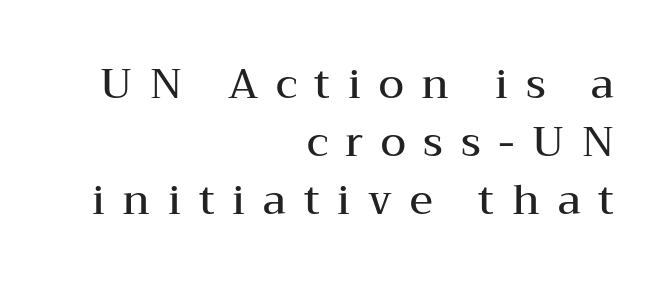
{"serif": "yes", "italic": "no", "bold": "semi", "weight": "semibold", "width": "wide", "stroke_contrast": "medium", "x_height": "medium", "monospaced": "no", "underline": "no", "align": "right", "line_spacing": "normal", "line_spacing_ratio": 1.41, "letter_spacing": "wide", "letter_spacing_em": 0.43, "glyph_px": 41}
